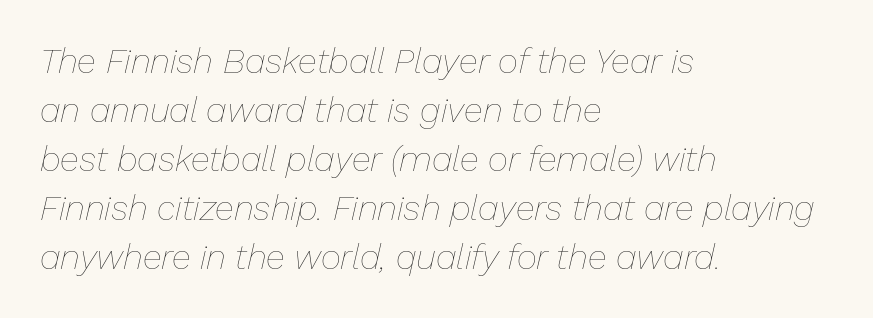
The image shows 35 px thin type, italic (leaning right); set left-aligned, normal line spacing (1.4x), normal letter spacing, not underlined; low stroke contrast and a medium x-height.
